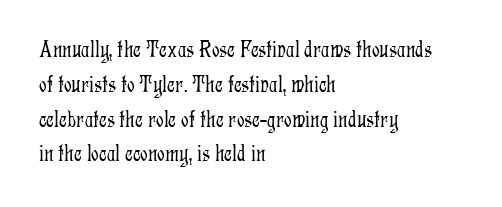
Q: Is the text bold? A: No.
Q: Is the text italic (slanted)? A: No, it is upright.
Q: Is the text underlined? A: No.
Q: How is the paragraph aligned? A: Left-aligned.
Q: Is the spacing between letters normal or unusually wide? A: Normal.
Q: Is the spacing between lines tight, normal or loose? A: Normal.
